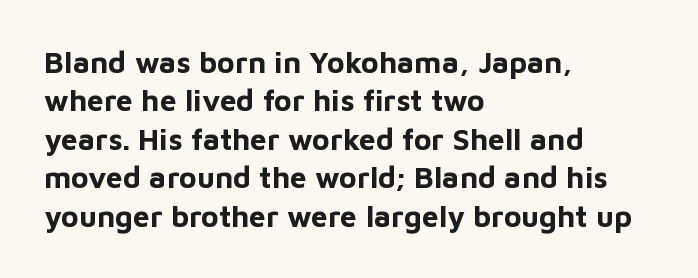
Successive baselines arrive at the customary interval. These lines keep a tight, regular rhythm from letter to letter. The foot of each line stays bare and open. Does the copy run flush right? No — it runs flush left. The glyphs have the mass of a bold cut.
